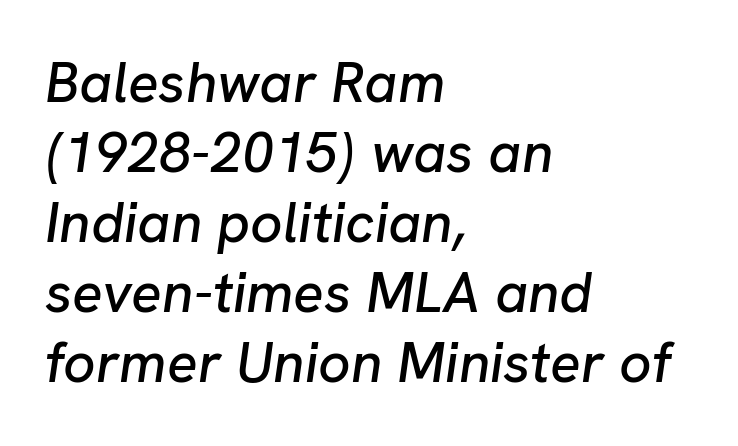
{"italic": "yes", "lean": "right", "slant_degrees": 8, "width": "normal", "stroke_contrast": "low", "x_height": "medium", "monospaced": "no", "underline": "no", "align": "left", "line_spacing_ratio": 1.23, "letter_spacing": "normal", "letter_spacing_em": 0.0, "glyph_px": 57}
